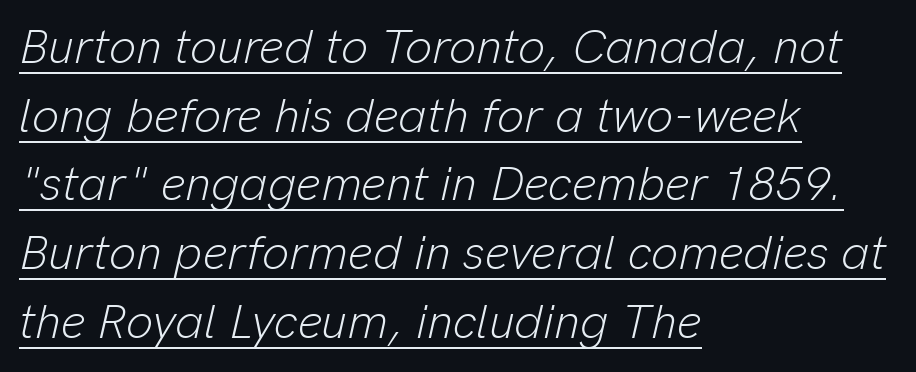
Q: Is the text bold? A: No.
Q: Is the text italic (slanted)? A: Yes, it leans right by about 13 degrees.
Q: Is the text underlined? A: Yes.
Q: How is the paragraph aligned? A: Left-aligned.
Q: Is the spacing between letters normal or unusually wide? A: Normal.
Q: Is the spacing between lines tight, normal or loose? A: Normal.
Q: Width (condensed, normal, or wide)? A: Normal.
Q: Stroke contrast? A: Low.
Q: x-height? A: Medium.
Q: Monospaced? A: No.
